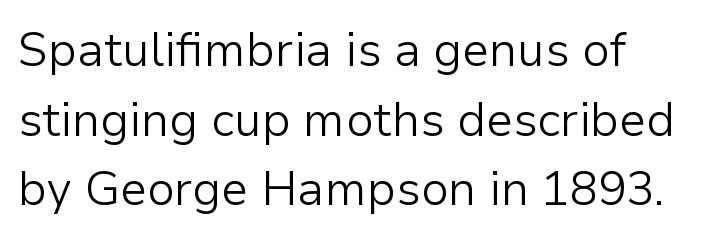
The image shows 47 px light sans-serif type, upright; set left-aligned, normal line spacing (1.48x), normal letter spacing, not underlined; low stroke contrast and a medium x-height.
